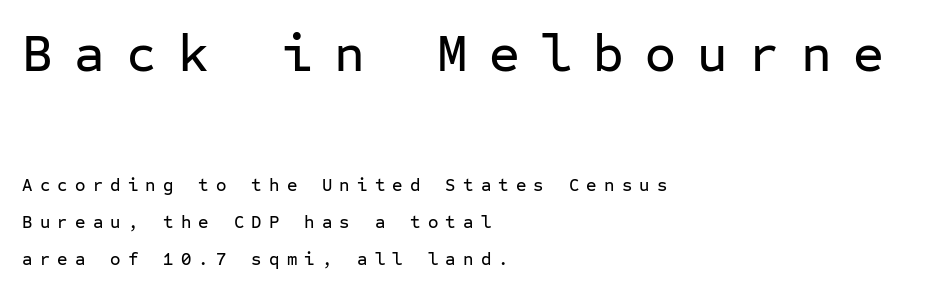
Rule under the text: the space is simply empty. The first block has been scaled up relative to the second. The text block is weighted toward the left margin, trailing off unevenly rightward. The letters march in equal steps, a hallmark of fixed-pitch type.
